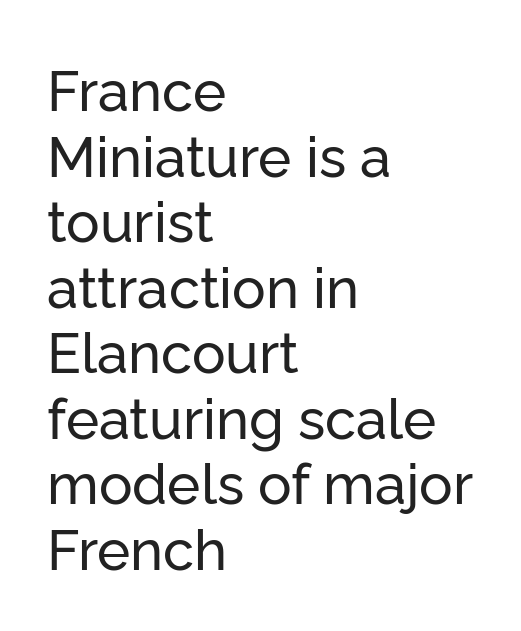
Observe the ordinary spacing: letters are neighbours, not strangers. I'd call this a sans setting — the letters go barefoot. The strip under each line holds only bare page. You could not count columns in this text — the font is proportionally spaced. This is roman type, the default non-slanted kind.
